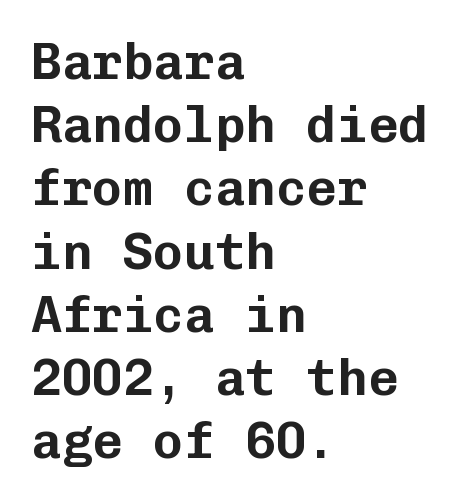
The image shows 51 px sans-serif type, upright, monospaced; set left-aligned, line spacing 1.24x, normal letter spacing, not underlined; low stroke contrast and a medium x-height.
